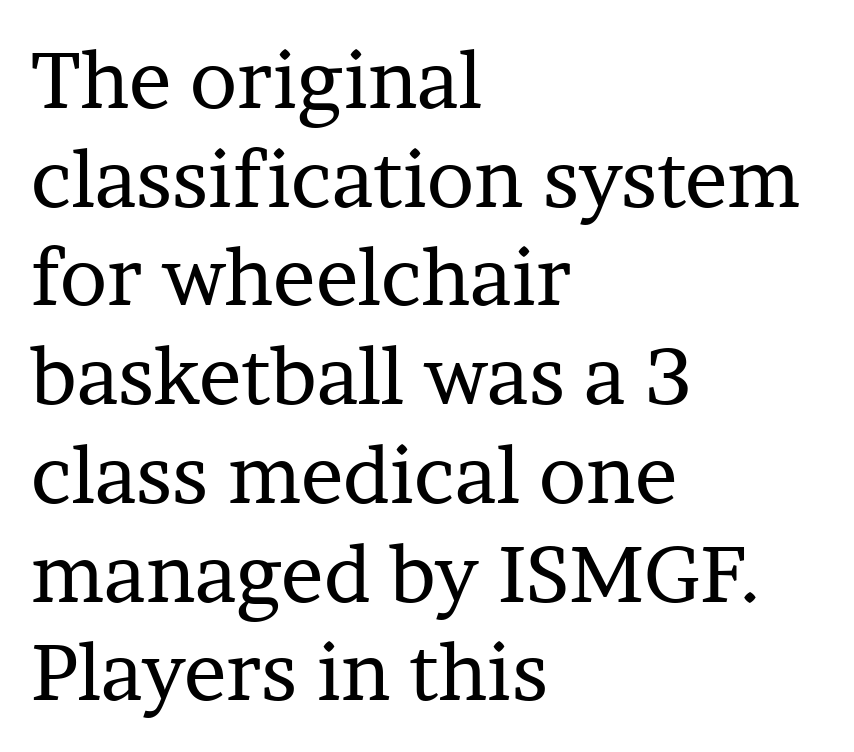
Q: Is the text bold? A: No.
Q: Is the text italic (slanted)? A: No, it is upright.
Q: Is the typeface a serif or a sans-serif typeface? A: Serif.
Q: Is the text underlined? A: No.
Q: How is the paragraph aligned? A: Left-aligned.
Q: Is the spacing between letters normal or unusually wide? A: Normal.
Q: Is the spacing between lines tight, normal or loose? A: Normal.
Q: Width (condensed, normal, or wide)? A: Normal.
Q: Stroke contrast? A: Low.
Q: x-height? A: Medium.
Q: Monospaced? A: No.
